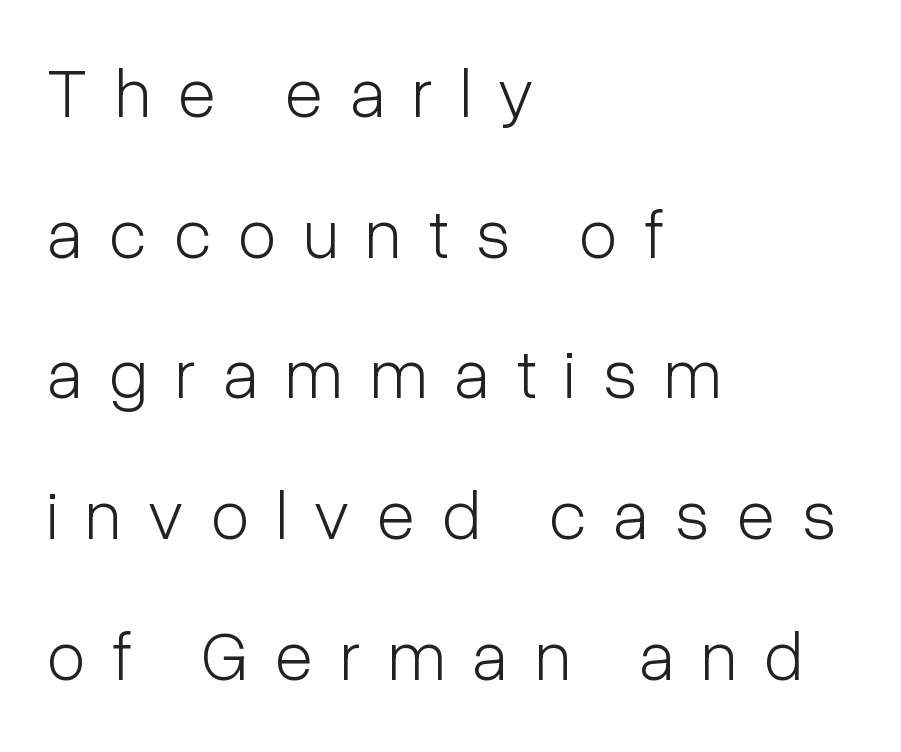
{"serif": "no", "italic": "no", "bold": "no", "weight": "light", "width": "condensed", "stroke_contrast": "low", "x_height": "medium", "monospaced": "no", "underline": "no", "align": "left", "line_spacing": "loose", "line_spacing_ratio": 2.01, "letter_spacing": "wide", "letter_spacing_em": 0.39, "glyph_px": 70}
